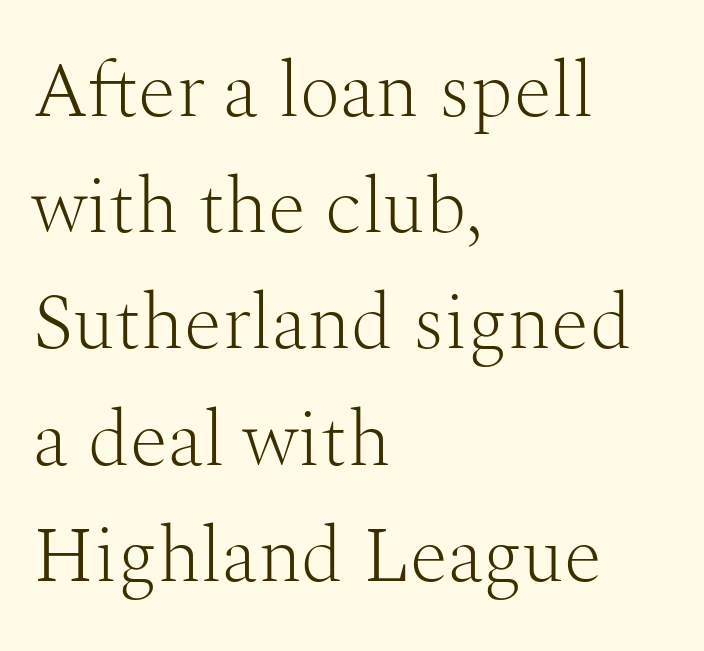
The image shows 78 px light serif type, upright; set left-aligned, normal line spacing (1.49x), normal letter spacing, not underlined; medium stroke contrast and a medium x-height.
